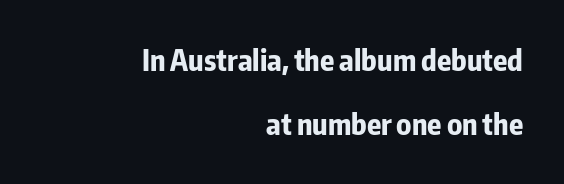
The image shows 29 px bold, condensed sans-serif type, upright; set right-aligned, loose line spacing (2.21x), normal letter spacing, not underlined; low stroke contrast and a medium x-height.
